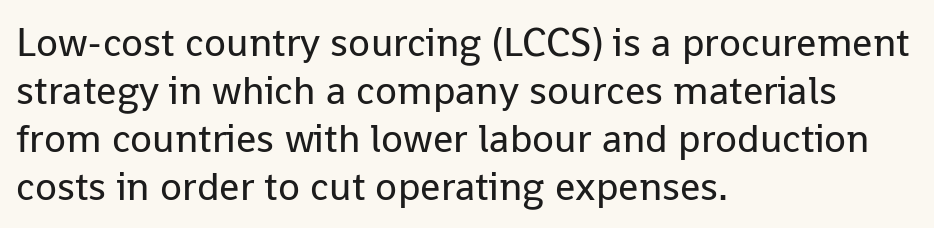
Honestly, the letter spacing is just normal — you wouldn't notice it. Letterform terminals end flat and unadorned throughout the passage. The compositor pushed each line to the left boundary. Underline: absent. The passage shown is typed in a proportional face where columns would drift. When letters stand straight like this, we call the style roman or upright.
